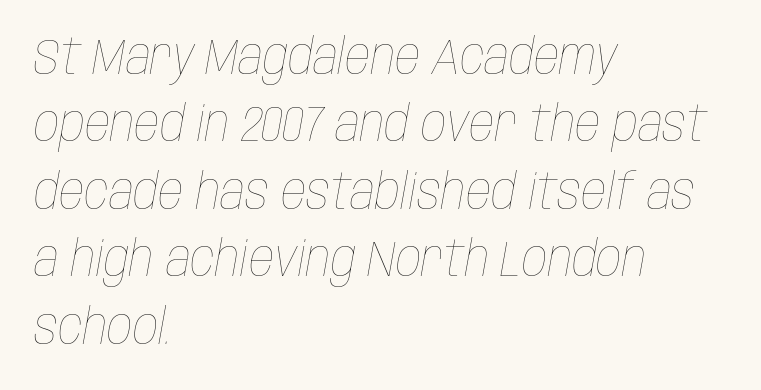
The image shows 50 px thin, condensed type, italic (leaning right); set left-aligned, normal line spacing (1.35x), normal letter spacing, not underlined; low stroke contrast and a large x-height.
